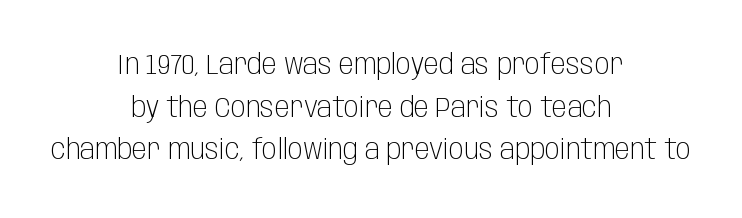
Inter-character spacing is left at the font's built-in metrics. The weight tops out at a normal text grade. These lines were composed using upright roman letters. Words float on clear page, feet unadorned. Is this a fixed-width face? No — the glyphs have proportional, varying widths. The lines in this sample share a center point and differ in where they start and stop.
